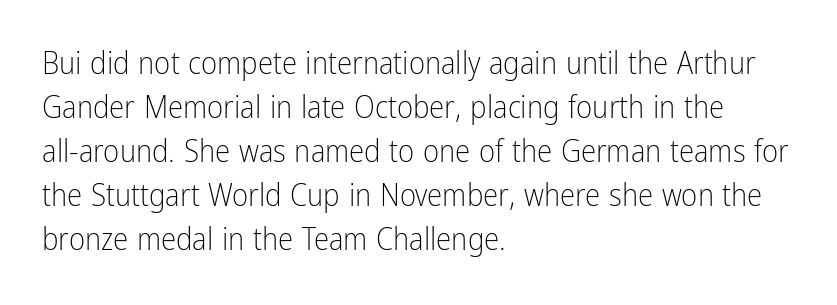
Weight: regular or lighter. Do the characters align in a grid? No, the font is proportional. Descenders are the only things crossing below the line. A roman cut, with each character standing at attention.
